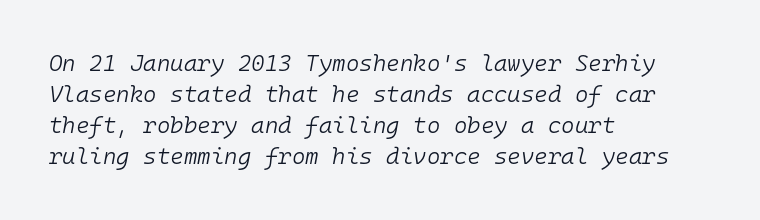
Q: Is the text bold? A: No.
Q: Is the text italic (slanted)? A: Yes, it leans right by about 10 degrees.
Q: Is the text underlined? A: No.
Q: How is the paragraph aligned? A: Left-aligned.
Q: Is the spacing between letters normal or unusually wide? A: Normal.
Q: Is the spacing between lines tight, normal or loose? A: Normal.
